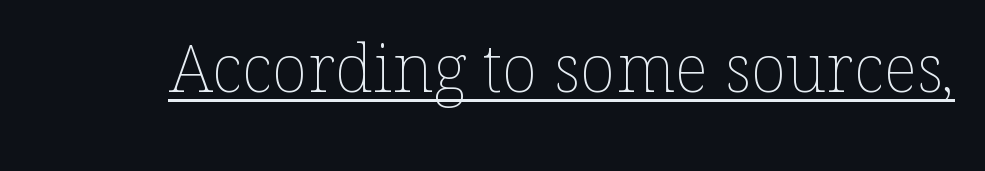
{"italic": "no", "bold": "no", "weight": "thin", "width": "normal", "stroke_contrast": "low", "x_height": "medium", "monospaced": "no", "underline": "yes", "letter_spacing": "normal", "letter_spacing_em": 0.0, "glyph_px": 67}
